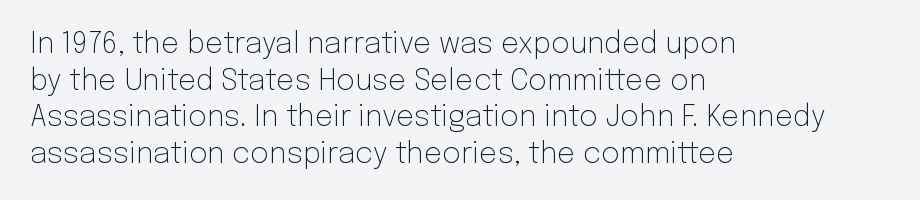
The image shows 29 px light sans-serif type, upright; set left-aligned, normal line spacing (1.26x), normal letter spacing, not underlined; low stroke contrast and a medium x-height.
